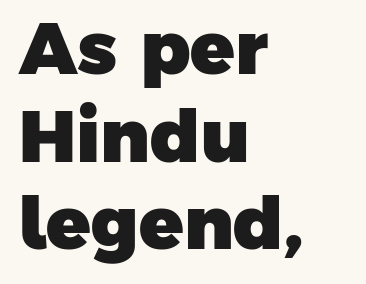
{"serif": "no", "bold": "yes", "weight": "heavy", "width": "normal", "stroke_contrast": "low", "x_height": "medium", "monospaced": "no", "underline": "no", "align": "left", "line_spacing_ratio": 1.2, "letter_spacing": "normal", "letter_spacing_em": 0.0, "glyph_px": 73}
